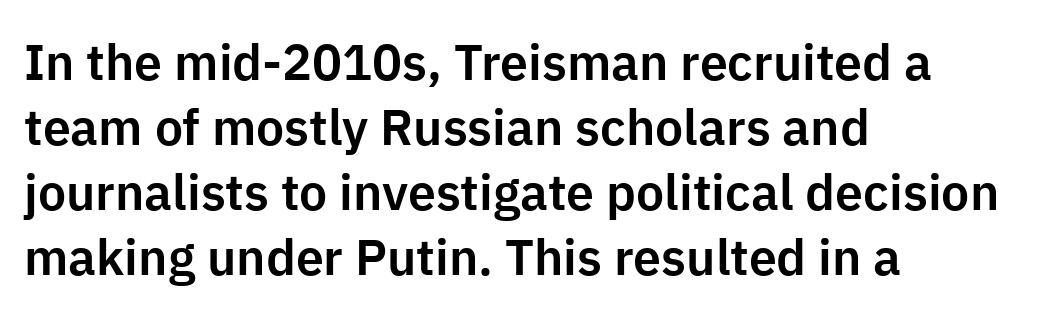
Think of a printed novel: that variable character pitch is what you see here. Designer's note — italics off, roman on. Underlining? Definitely not there. Does the leading feel generous? No, just average.
